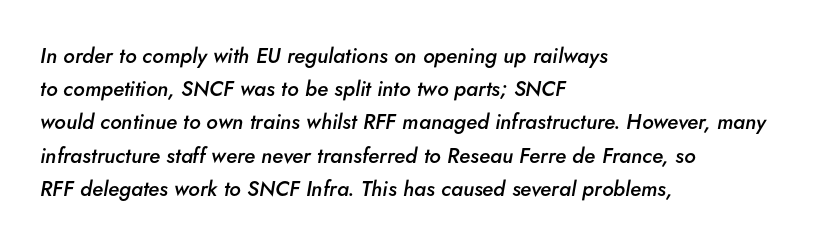
Inter-character spacing is left at the font's built-in metrics. This block has exactly the height ordinary leading produces. Moderately thickened strokes mark this as semibold type. The paragraph shown leans on its left margin. Quick note: italic.
